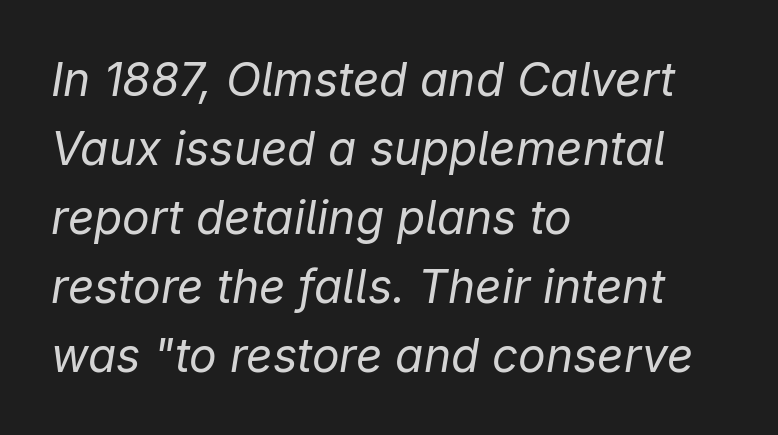
The image shows 46 px regular-weight type, italic (leaning right); set left-aligned, normal line spacing (1.5x), normal letter spacing, not underlined; low stroke contrast and a medium x-height.
